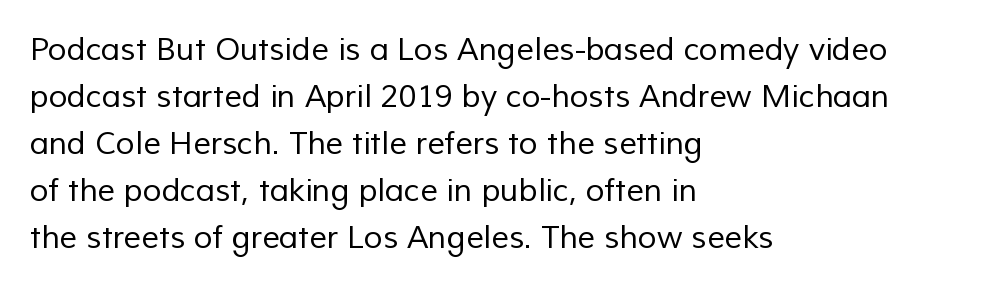
The image shows 31 px regular-weight sans-serif type; set left-aligned, normal line spacing (1.52x), normal letter spacing, not underlined; low stroke contrast and a medium x-height.
